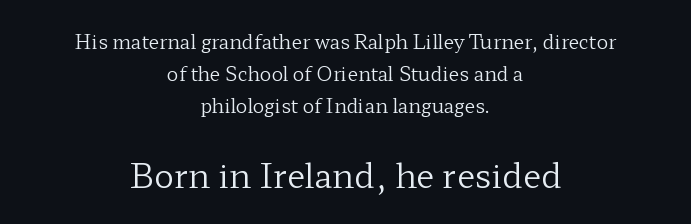
The rendering uses a moderate line-height, typical for paragraphs. Words appear dense and cohesive because spacing is normal. The face used here is proportionally spaced, like ordinary book or web type. Counters stay open thanks to moderate or lighter strokes. The baseline area is clear. Style check: upright.
